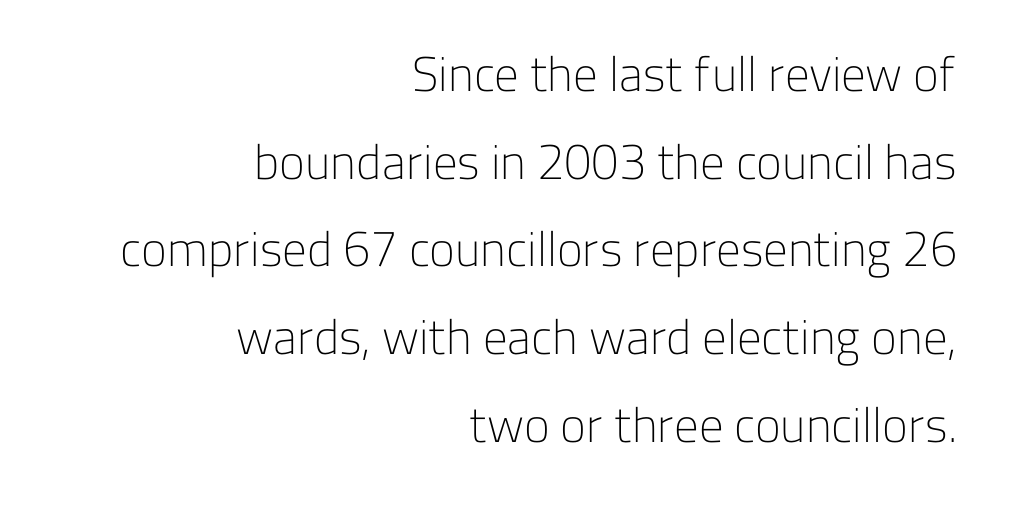
{"serif": "no", "italic": "no", "bold": "no", "weight": "light", "width": "normal", "stroke_contrast": "low", "x_height": "medium", "monospaced": "no", "underline": "no", "align": "right", "line_spacing_ratio": 1.79, "letter_spacing": "normal", "letter_spacing_em": 0.0, "glyph_px": 49}
